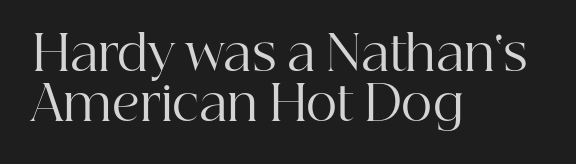
{"serif": "yes", "italic": "no", "bold": "no", "weight": "regular", "width": "normal", "stroke_contrast": "high", "x_height": "medium", "monospaced": "no", "underline": "no", "align": "left", "line_spacing": "tight", "line_spacing_ratio": 1.05, "letter_spacing": "normal", "letter_spacing_em": 0.0, "glyph_px": 48}
